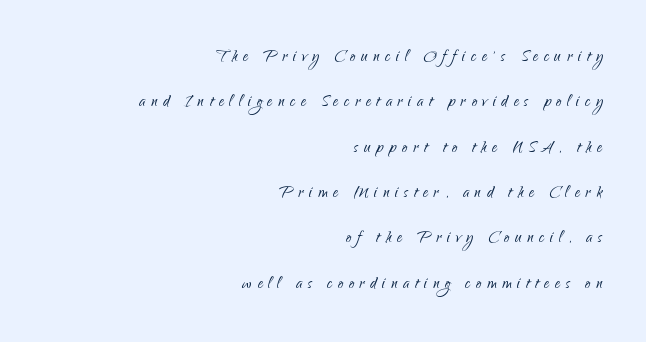
On a weight scale, this lands at 450 or below. The passage shown stacks its lines with a broad gap. Which margin do the lines hug? The right one — the left edge is uneven. Characters follow at a spacing far wider than the type designer built in.
